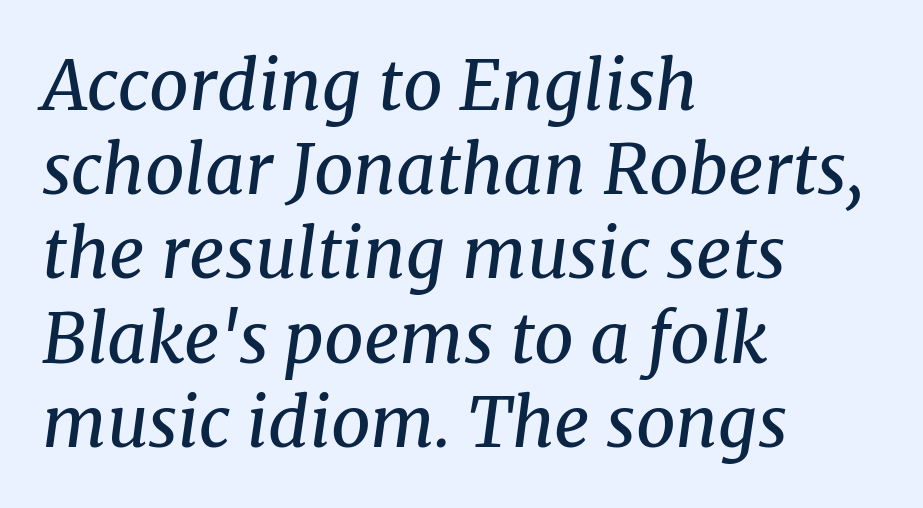
Decoration check: the copy has no underline. Is this a sans? No — the strokes have serifs. The compositor pushed each line to the left boundary. Students, note that the glyphs here touch the page at normal intervals. Do the characters align in a grid? No, the font is proportional. Heaviness? Minimal to ordinary, like unemphasized prose.
